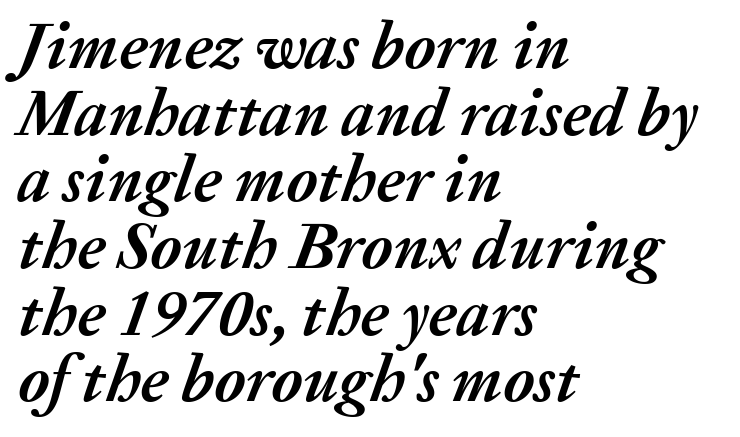
{"italic": "yes", "lean": "right", "slant_degrees": 20, "bold": "yes", "weight": "semibold", "width": "normal", "stroke_contrast": "medium", "x_height": "medium", "monospaced": "no", "underline": "no", "align": "left", "line_spacing": "tight", "line_spacing_ratio": 1.01, "letter_spacing": "normal", "letter_spacing_em": 0.0, "glyph_px": 66}
